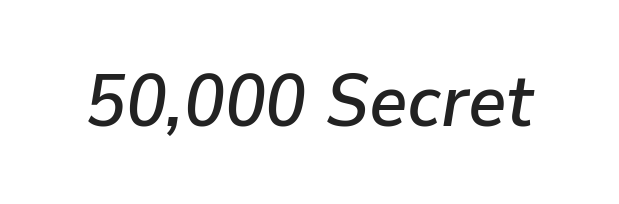
Spacing verdict: proportional, widths tailored to each character. Rule under the text: the space is simply empty. The face used here has a pronounced slope to its letters. The passage shown has conventional tracking throughout.
